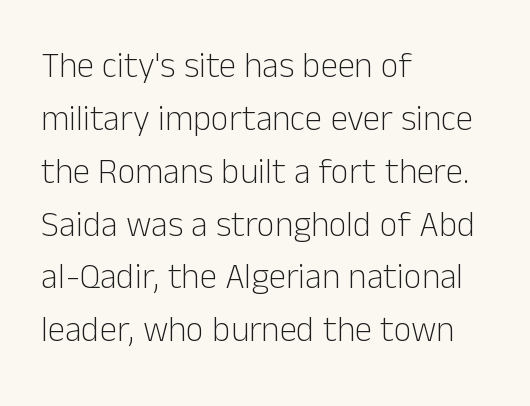
Q: Is the text bold? A: No.
Q: Is the text italic (slanted)? A: No, it is upright.
Q: Is the typeface a serif or a sans-serif typeface? A: Sans-serif.
Q: Is the text underlined? A: No.
Q: How is the paragraph aligned? A: Left-aligned.
Q: Is the spacing between letters normal or unusually wide? A: Normal.
Q: Is the spacing between lines tight, normal or loose? A: Normal.
Q: Width (condensed, normal, or wide)? A: Normal.
Q: Stroke contrast? A: Low.
Q: x-height? A: Medium.
Q: Monospaced? A: No.
